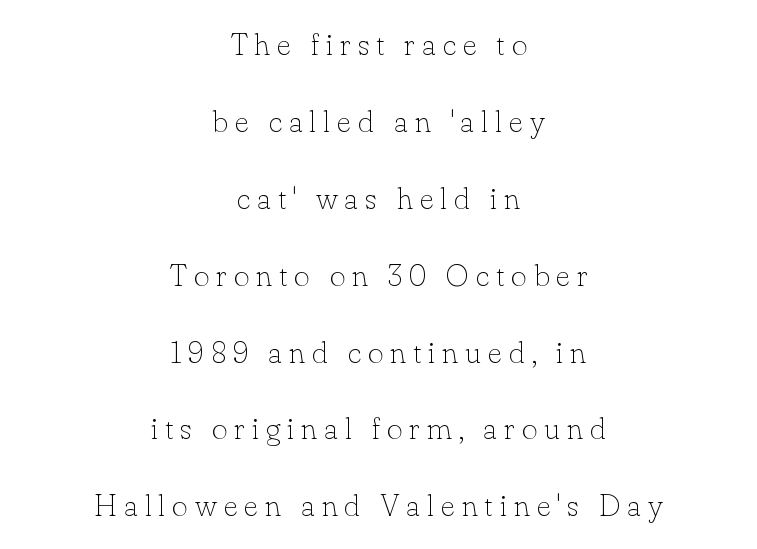
The image shows 31 px thin serif type, upright; set centered, loose line spacing (2.48x), unusually wide letter spacing (+0.21 em), not underlined; low stroke contrast and a small x-height.
